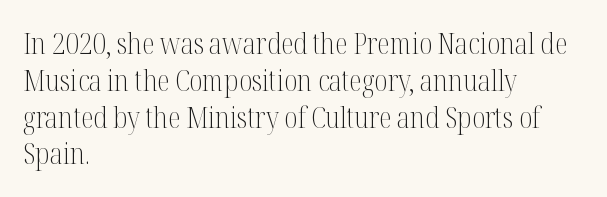
A classic flush-left, rag-right setting is used for this passage. These glyphs show unthickened strokes, regular width or finer. Quick note: interline space is typical. Is this a sans? No — the strokes have serifs.
